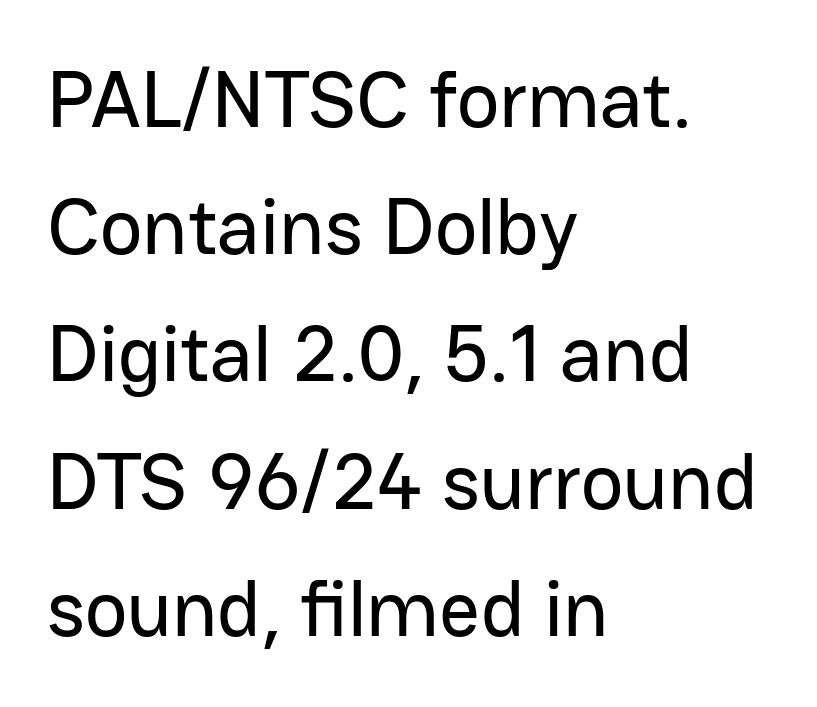
Alignment: flush left. The passage shown is typeset with a sans-serif family. The rendering uses natural spacing where letterforms have individual widths. Does the lettering tilt? It doesn't — this is upright. Observe the ordinary spacing: letters are neighbours, not strangers. A typesetter would call this leading conventional body-copy spacing.
